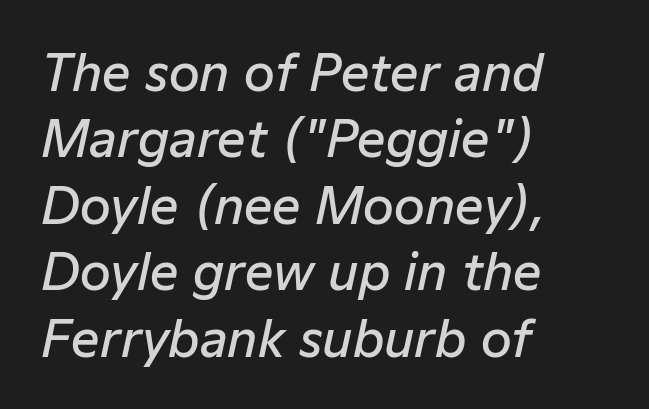
Q: Is the text bold? A: Semi-bold.
Q: Is the text italic (slanted)? A: Yes, it leans right by about 12 degrees.
Q: Is the text underlined? A: No.
Q: How is the paragraph aligned? A: Left-aligned.
Q: Is the spacing between letters normal or unusually wide? A: Normal.
Q: Is the spacing between lines tight, normal or loose? A: Normal.
Q: Width (condensed, normal, or wide)? A: Normal.
Q: Stroke contrast? A: Low.
Q: x-height? A: Medium.
Q: Monospaced? A: No.
